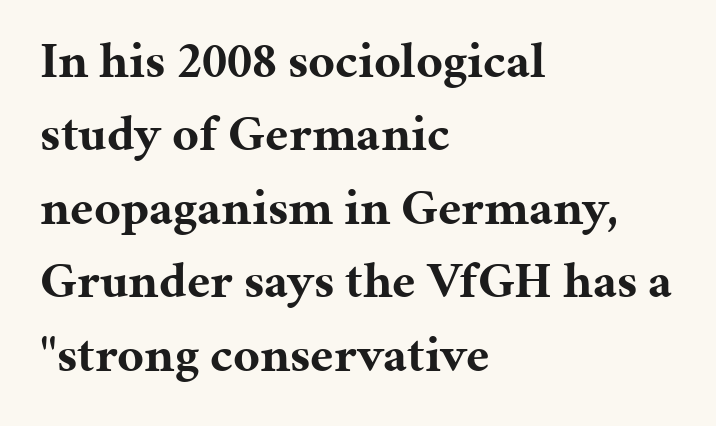
The image shows 51 px bold serif type, upright; set left-aligned, normal line spacing (1.44x), normal letter spacing, not underlined; medium stroke contrast and a medium x-height.
